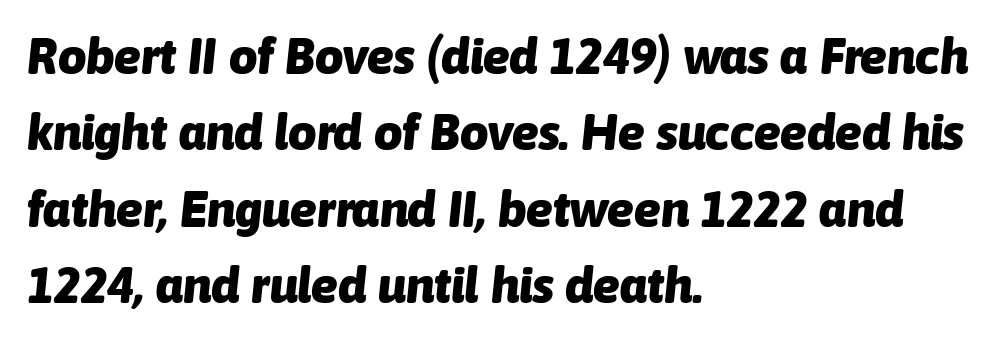
The image shows 50 px heavy type, italic (leaning right); set left-aligned, normal line spacing (1.53x), normal letter spacing, not underlined; low stroke contrast and a medium x-height.
